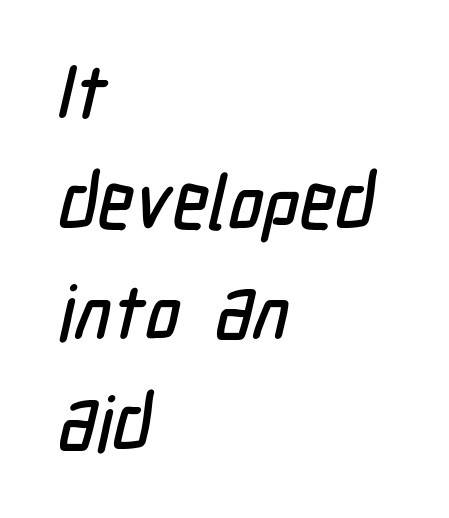
Q: Is the typeface a serif or a sans-serif typeface? A: Sans-serif.
Q: Is the text underlined? A: No.
Q: How is the paragraph aligned? A: Left-aligned.
Q: Is the spacing between letters normal or unusually wide? A: Normal.
Q: Is the spacing between lines tight, normal or loose? A: Normal.
Q: Width (condensed, normal, or wide)? A: Condensed.
Q: Stroke contrast? A: Low.
Q: x-height? A: Medium.
Q: Monospaced? A: No.
